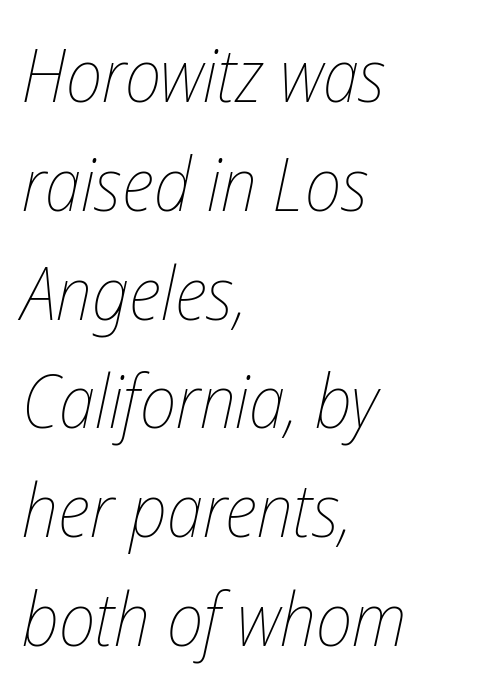
If you drew a ruler down the left edge, every line would touch it. The typography opts for an oblique posture over an upright one. Plain, unruled lines of type. The passage shown is typed in a proportional face where columns would drift.
